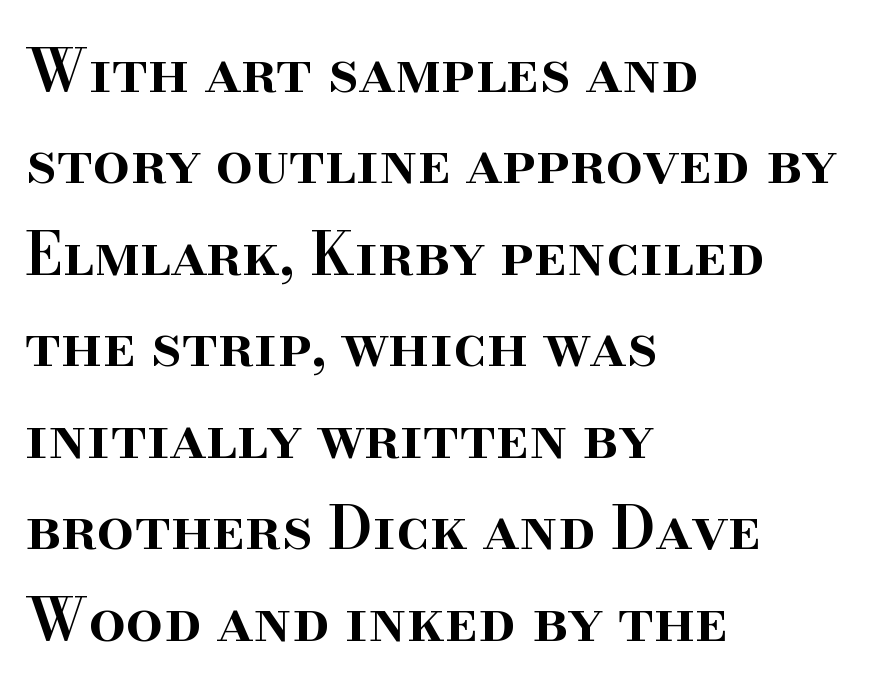
{"serif": "yes", "italic": "no", "bold": "semi", "weight": "semibold", "width": "normal", "stroke_contrast": "high", "x_height": "small", "monospaced": "no", "underline": "no", "align": "left", "line_spacing": "normal", "line_spacing_ratio": 1.55, "letter_spacing": "normal", "letter_spacing_em": 0.0, "glyph_px": 59}
